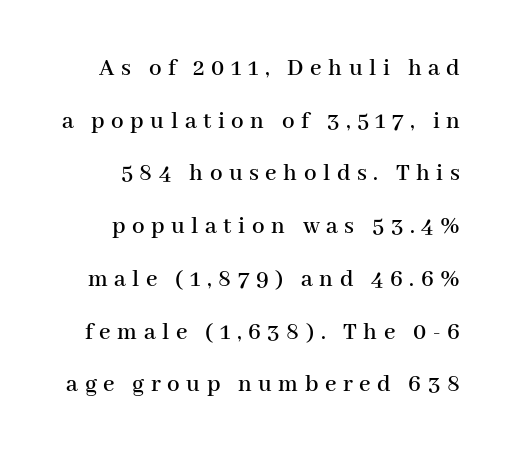
The leading is generous, giving the passage an open texture. Is there any slant? The stems are plumb. The horizontal fit of the characters is loose and conspicuously gappy. Unmarked baselines from the first word to the last.
